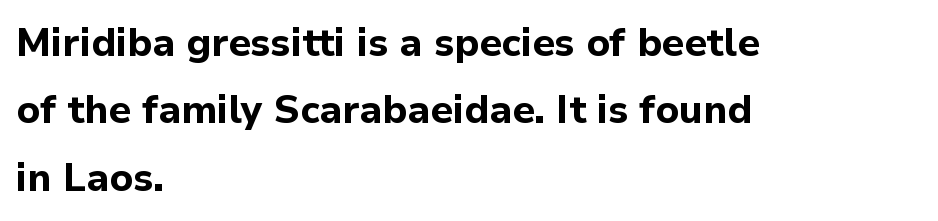
The space beneath each line is pristine and unruled. On the weight axis this lands at bold, roughly 700. Looks like regular typesetting: each glyph gets only the width it needs. Line starts are locked; line ends wander. Style check: upright. Classification — sans serif.
